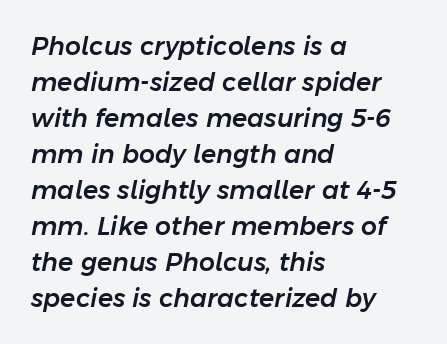
A typesetter would mark this as italic. A bare baseline throughout the passage. Each new line begins a customary step beneath the previous one. Each line starts at the same left margin while the right side varies.
